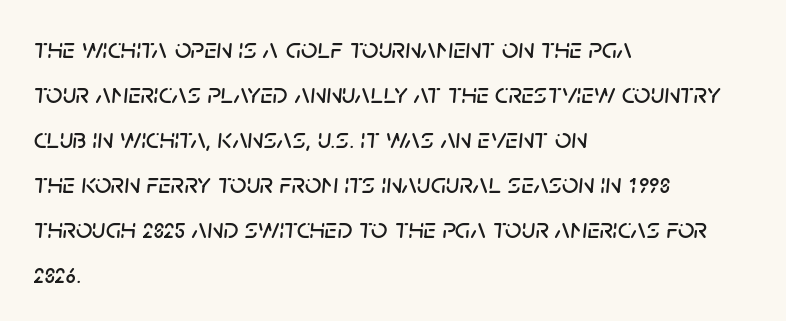
Q: Is the text italic (slanted)? A: Yes, it leans right by about 5 degrees.
Q: Is the text underlined? A: No.
Q: How is the paragraph aligned? A: Left-aligned.
Q: Is the spacing between letters normal or unusually wide? A: Normal.
Q: Is the spacing between lines tight, normal or loose? A: Normal.
Q: Width (condensed, normal, or wide)? A: Normal.
Q: Stroke contrast? A: Low.
Q: x-height? A: Large.
Q: Monospaced? A: No.
